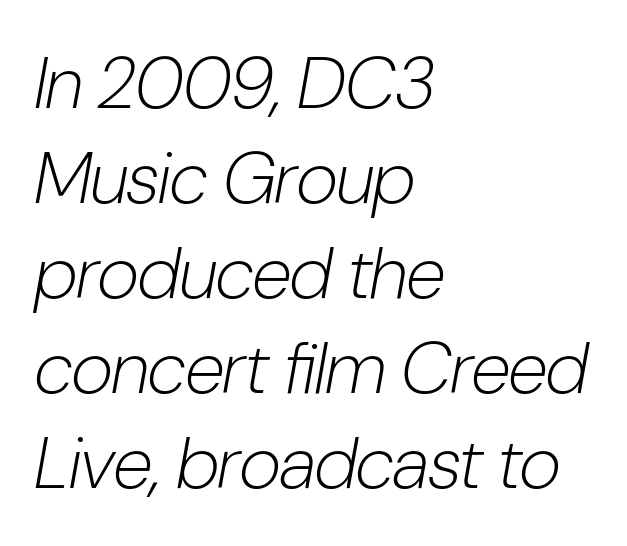
The image shows 73 px light, condensed type, italic (leaning right); set left-aligned, normal line spacing (1.3x), normal letter spacing, not underlined; low stroke contrast and a medium x-height.
